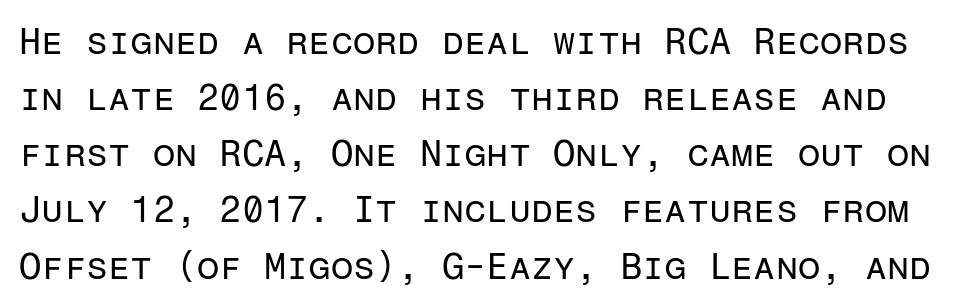
The image shows 36 px regular-weight sans-serif type, upright, monospaced; set normal line spacing (1.56x), normal letter spacing, not underlined; low stroke contrast and a medium x-height.
